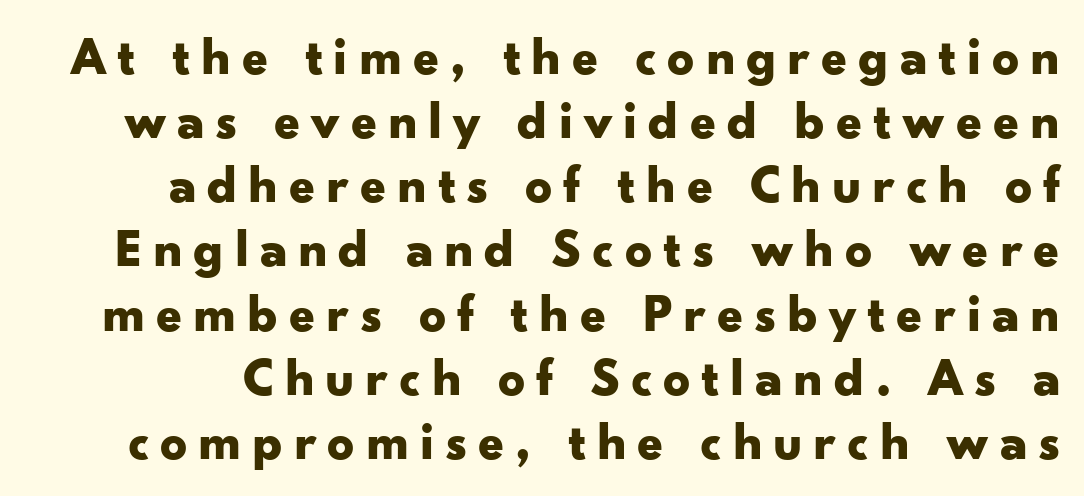
{"serif": "no", "italic": "no", "bold": "yes", "weight": "bold", "width": "wide", "stroke_contrast": "low", "x_height": "small", "monospaced": "no", "underline": "no", "line_spacing_ratio": 1.21, "letter_spacing": "wide", "letter_spacing_em": 0.2, "glyph_px": 53}
